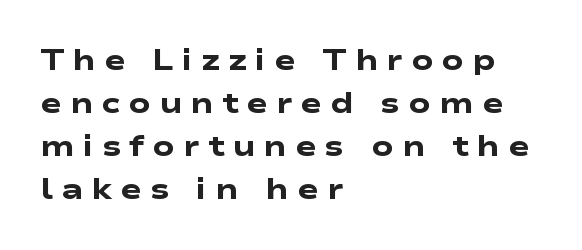
{"serif": "no", "bold": "yes", "weight": "heavy", "width": "wide", "stroke_contrast": "low", "x_height": "medium", "monospaced": "no", "underline": "no", "align": "left", "line_spacing": "normal", "line_spacing_ratio": 1.48, "letter_spacing": "wide", "letter_spacing_em": 0.28, "glyph_px": 29}
